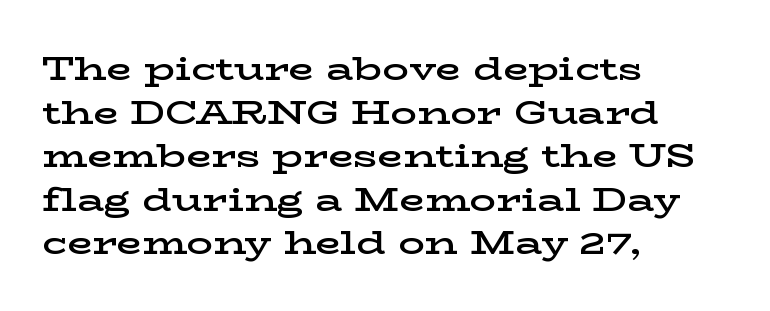
The letters carry serifs — small finishing strokes at the ends of their stems. Honestly, there is no underline to notice here at all. Does the leading feel generous? No, just average. Firm but not heavy-handed strokes: this text is semibold.
